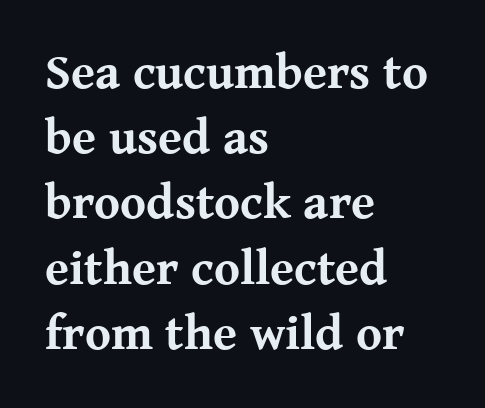
Is there any slant? The stems are plumb. The type family on display is of the serif kind. Interline gaps are of average width in this sample. Each glyph is drawn with heavy, bold strokes. Standard letterfit; no display-style spreading of the glyphs. Think of a printed novel: that variable character pitch is what you see here.
